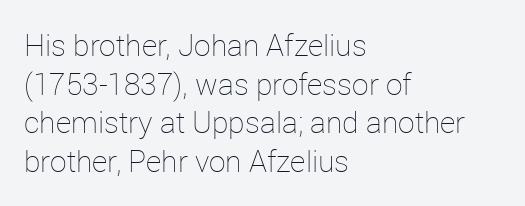
Every stem runs plumb, perpendicular to the baseline. Letters rest on an invisible, unmarked baseline. Each line starts at the same left margin while the right side varies. The cut favours lightness, reaching ordinary text weight at its darkest. Here the designer chose a conventional face with non-uniform glyph widths.
